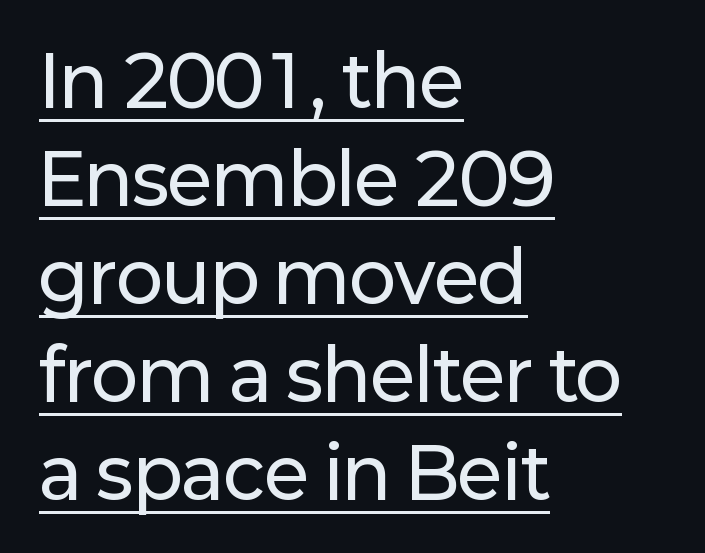
Q: Is the text italic (slanted)? A: No, it is upright.
Q: Is the typeface a serif or a sans-serif typeface? A: Sans-serif.
Q: Is the text underlined? A: Yes.
Q: How is the paragraph aligned? A: Left-aligned.
Q: Is the spacing between letters normal or unusually wide? A: Normal.
Q: Is the spacing between lines tight, normal or loose? A: Normal.
Q: Width (condensed, normal, or wide)? A: Normal.
Q: Stroke contrast? A: Low.
Q: x-height? A: Medium.
Q: Monospaced? A: No.
